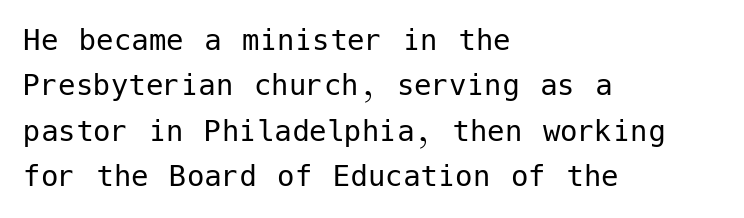
{"serif": "no", "italic": "no", "bold": "no", "weight": "regular", "width": "normal", "stroke_contrast": "low", "x_height": "medium", "underline": "no", "align": "left", "line_spacing": "normal", "line_spacing_ratio": 1.3, "letter_spacing": "normal", "letter_spacing_em": 0.0, "glyph_px": 35}
